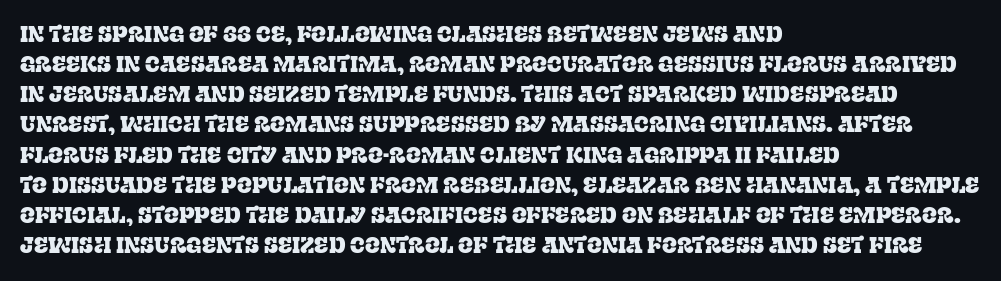
The image shows 22 px text type, upright; set left-aligned, normal line spacing (1.37x), normal letter spacing, not underlined.
